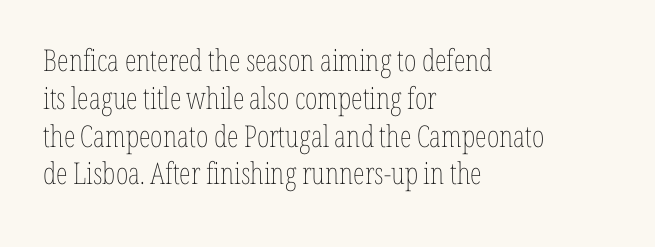
{"italic": "no", "bold": "no", "weight": "thin", "width": "condensed", "stroke_contrast": "low", "x_height": "medium", "monospaced": "no", "underline": "no", "align": "left", "line_spacing": "normal", "line_spacing_ratio": 1.26, "letter_spacing": "normal", "letter_spacing_em": 0.0, "glyph_px": 30}
